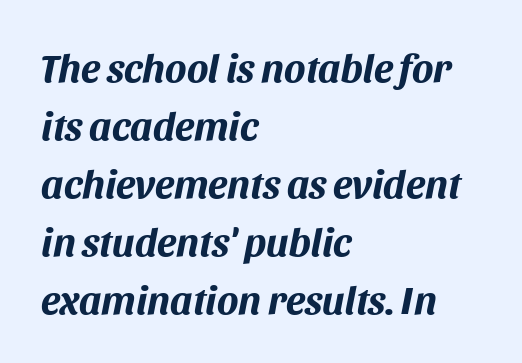
Q: Is the text bold? A: Yes.
Q: Is the text italic (slanted)? A: Yes, it leans right by about 11 degrees.
Q: Is the text underlined? A: No.
Q: How is the paragraph aligned? A: Left-aligned.
Q: Is the spacing between letters normal or unusually wide? A: Normal.
Q: Is the spacing between lines tight, normal or loose? A: Normal.
Q: Width (condensed, normal, or wide)? A: Normal.
Q: Stroke contrast? A: Medium.
Q: x-height? A: Large.
Q: Monospaced? A: No.
